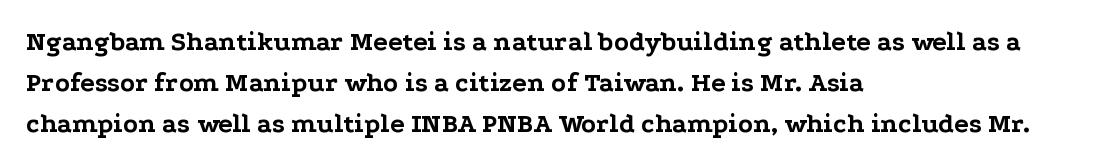
The image shows 27 px bold type, upright; set left-aligned, normal line spacing (1.52x), normal letter spacing, not underlined.
